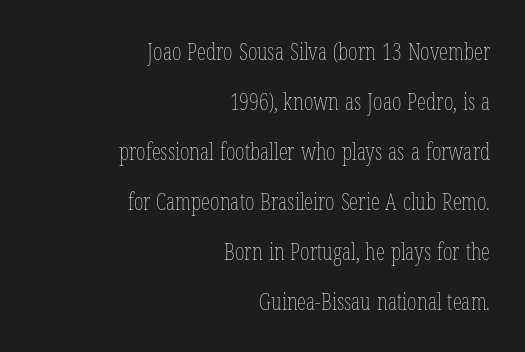
Compared with typical paragraphs, the rows here are farther apart. Teacher's note: observe the even right margin — that is flush-right alignment. This sample uses an upright cut, with every glyph sitting square on the baseline. Bold? No — there's no thickening of the strokes.
